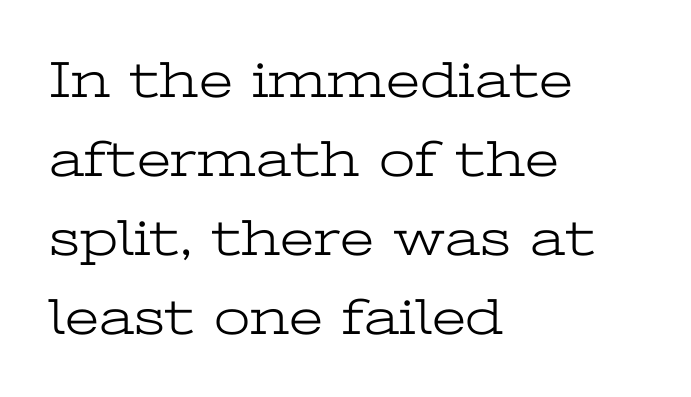
{"serif": "yes", "italic": "no", "bold": "no", "weight": "light", "width": "wide", "stroke_contrast": "low", "x_height": "medium", "monospaced": "no", "underline": "no", "align": "left", "line_spacing": "normal", "line_spacing_ratio": 1.52, "letter_spacing": "normal", "letter_spacing_em": 0.0, "glyph_px": 52}
